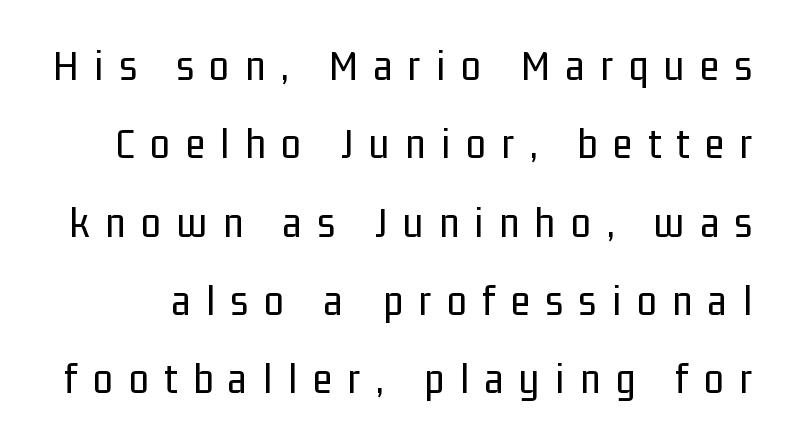
Weight class: somewhere from thin through regular. Tall strokes in this sample are plumb rather than angled. Spacing verdict: proportional, widths tailored to each character. Each word looks stretched out because of the extra space between its letters.
